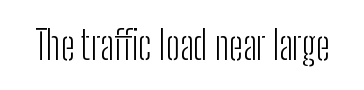
{"serif": "no", "italic": "no", "bold": "no", "weight": "light", "width": "condensed", "stroke_contrast": "low", "x_height": "medium", "monospaced": "no", "underline": "no", "letter_spacing": "normal", "letter_spacing_em": 0.0, "glyph_px": 39}
